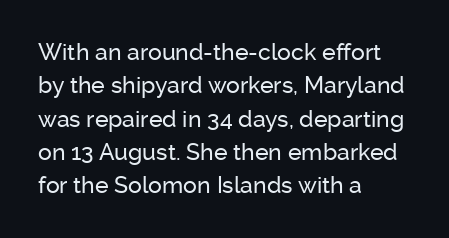
The rendering uses a moderate line-height, typical for paragraphs. These lines were composed using upright roman letters. The gaps between neighbouring characters are ordinary and unremarkable. Has an underline been added? It has not. Line starts are locked; line ends wander.
